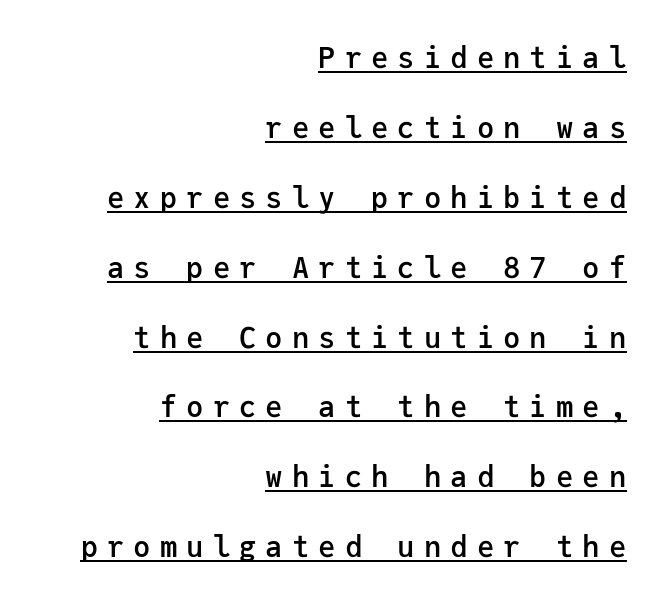
The image shows 29 px semibold sans-serif type, upright, monospaced; set right-aligned, loose line spacing (2.41x), unusually wide letter spacing (+0.31 em), underlined; low stroke contrast and a medium x-height.
